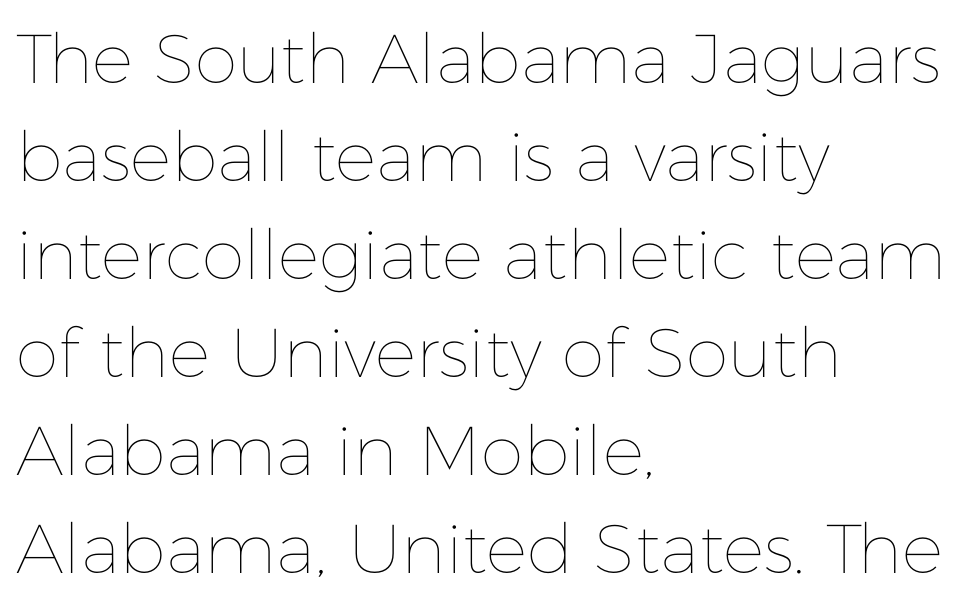
The image shows 69 px thin type, upright; set left-aligned, normal line spacing (1.42x), normal letter spacing, not underlined; low stroke contrast and a medium x-height.
